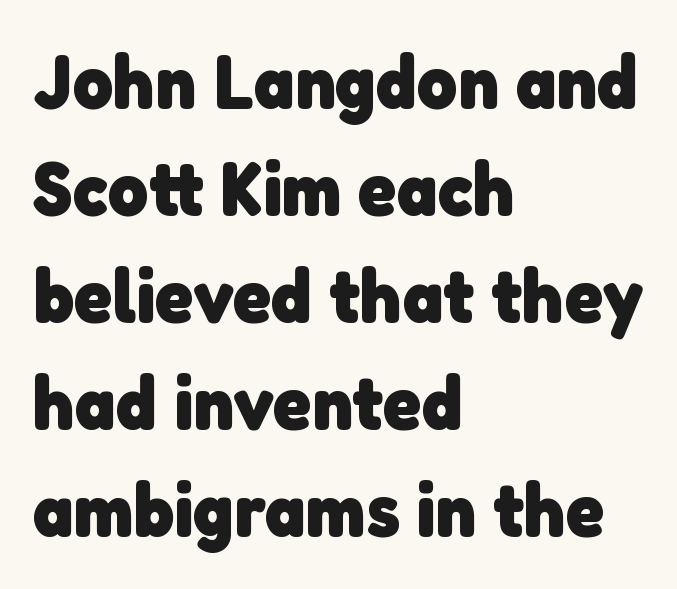
The image shows 77 px heavy sans-serif type; set left-aligned, normal line spacing (1.39x), normal letter spacing, not underlined; low stroke contrast and a medium x-height.
